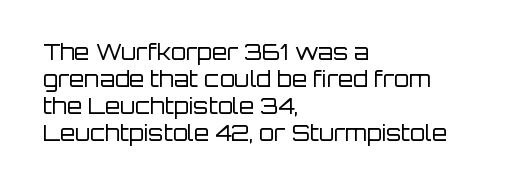
Beneath every word, the page is bare. The lettering holds an erect, upright posture throughout. Caption: face not bold, strokes unweighted. The gaps between neighbouring characters are ordinary and unremarkable.
